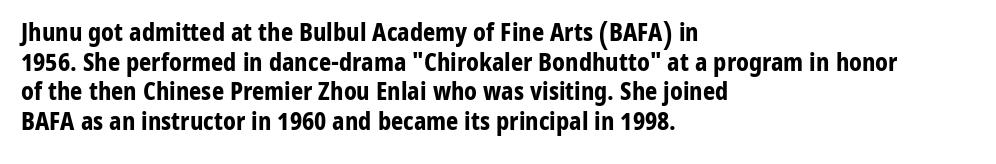
The image shows 24 px bold type, upright; set left-aligned, line spacing 1.23x, normal letter spacing, not underlined.
